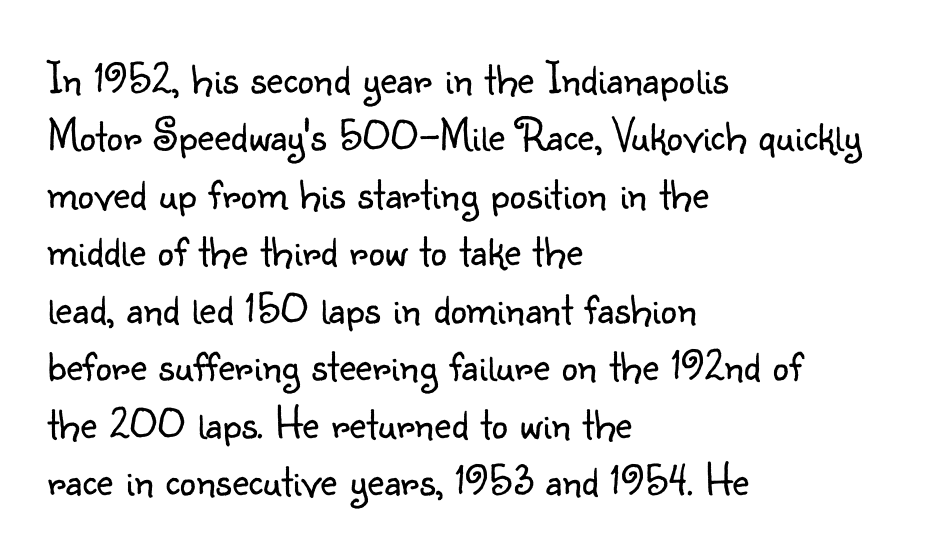
Q: Is the text bold? A: No.
Q: Is the text italic (slanted)? A: No, it is upright.
Q: Is the typeface a serif or a sans-serif typeface? A: Sans-serif.
Q: Is the text underlined? A: No.
Q: How is the paragraph aligned? A: Left-aligned.
Q: Is the spacing between letters normal or unusually wide? A: Normal.
Q: Is the spacing between lines tight, normal or loose? A: Normal.
Q: Width (condensed, normal, or wide)? A: Normal.
Q: Stroke contrast? A: Low.
Q: x-height? A: Small.
Q: Monospaced? A: No.
